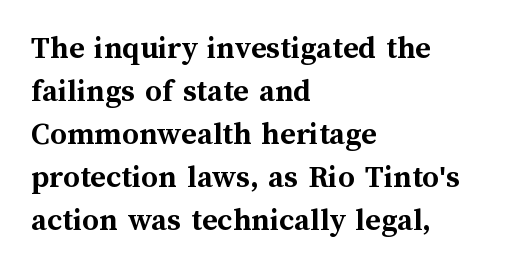
Character widths vary here, with narrow letters taking less room than wide ones. The passage shown is emphatically bold. Compared with typical paragraphs, the rows here are spaced about the same. Words appear dense and cohesive because spacing is normal.
